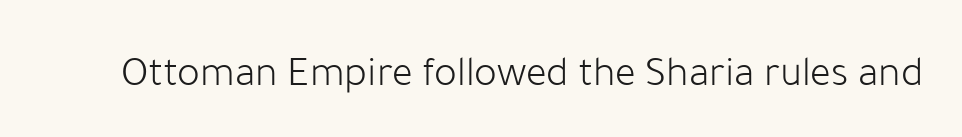
Q: Is the text bold? A: No.
Q: Is the text italic (slanted)? A: No, it is upright.
Q: Is the typeface a serif or a sans-serif typeface? A: Sans-serif.
Q: Is the text underlined? A: No.
Q: Is the spacing between letters normal or unusually wide? A: Normal.
Q: Width (condensed, normal, or wide)? A: Normal.
Q: Stroke contrast? A: Low.
Q: x-height? A: Medium.
Q: Monospaced? A: No.
